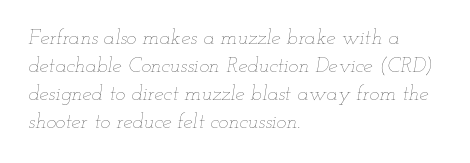
Q: Is the text bold? A: No.
Q: Is the text italic (slanted)? A: Yes, it leans right by about 12 degrees.
Q: Is the text underlined? A: No.
Q: How is the paragraph aligned? A: Left-aligned.
Q: Is the spacing between letters normal or unusually wide? A: Normal.
Q: Is the spacing between lines tight, normal or loose? A: Normal.
